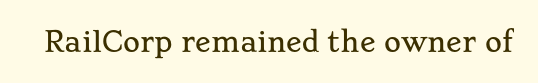
The image shows 26 px text type, upright; set normal letter spacing, not underlined.
